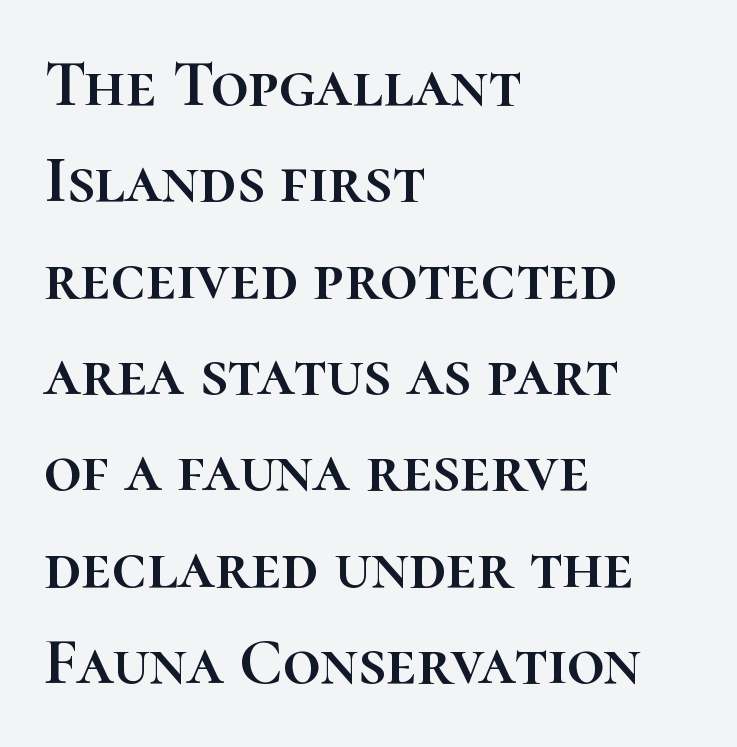
The image shows 66 px text type, upright; set left-aligned, normal line spacing (1.46x), normal letter spacing, not underlined; high stroke contrast and a medium x-height.
